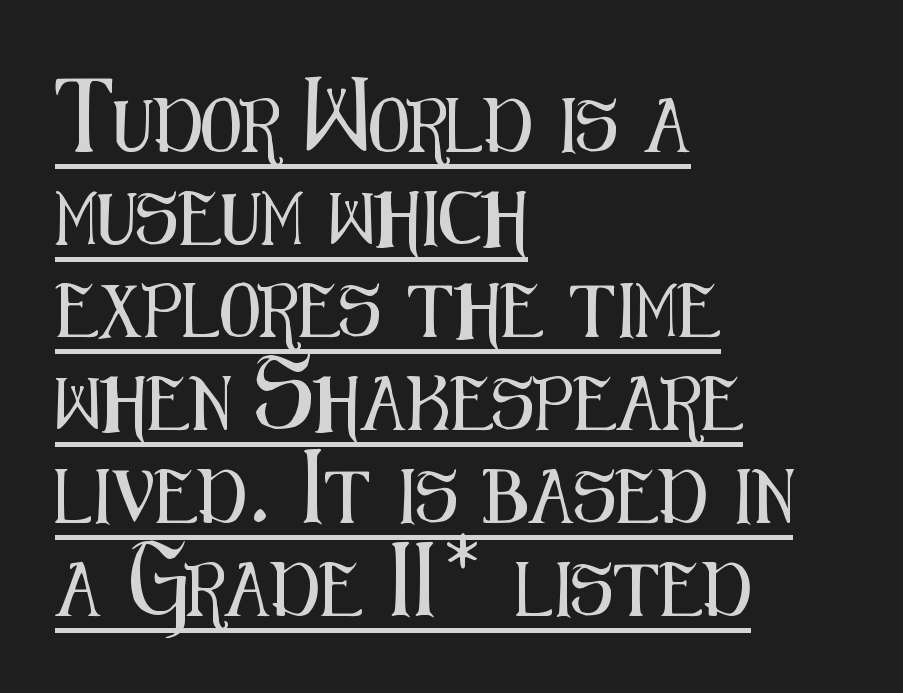
{"italic": "no", "width": "condensed", "stroke_contrast": "medium", "x_height": "medium", "monospaced": "no", "underline": "yes", "align": "left", "line_spacing_ratio": 1.75, "letter_spacing": "normal", "letter_spacing_em": 0.0, "glyph_px": 53}
